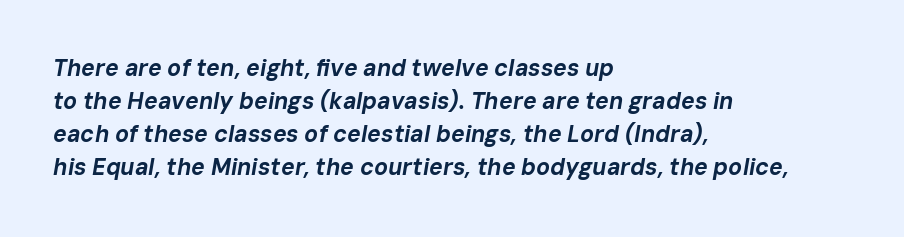
Regarding leading, the lines here are spaced in the standard way. The space beneath each line is pristine and unruled. The glyphs look as if they've been sheared to an angle. What stands out about the letter spacing? Nothing — it is the standard amount. The setting favours the left margin, as ordinary paragraphs usually do.
